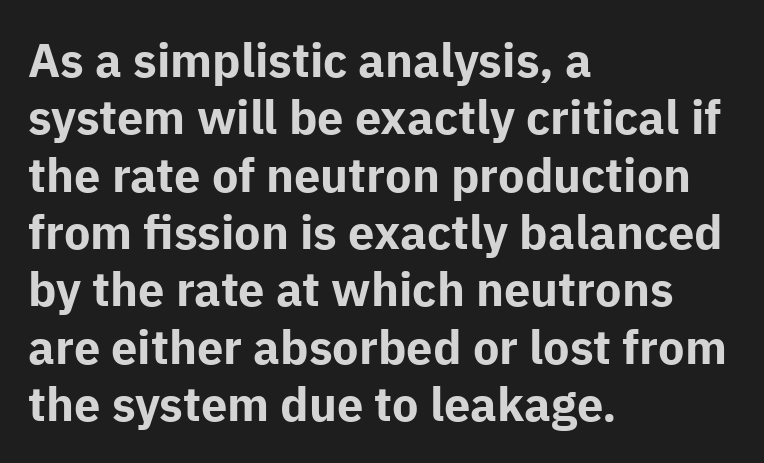
Q: Is the text bold? A: Yes.
Q: Is the text italic (slanted)? A: No, it is upright.
Q: Is the typeface a serif or a sans-serif typeface? A: Sans-serif.
Q: Is the text underlined? A: No.
Q: How is the paragraph aligned? A: Left-aligned.
Q: Is the spacing between letters normal or unusually wide? A: Normal.
Q: Width (condensed, normal, or wide)? A: Normal.
Q: Stroke contrast? A: Low.
Q: x-height? A: Medium.
Q: Monospaced? A: No.
